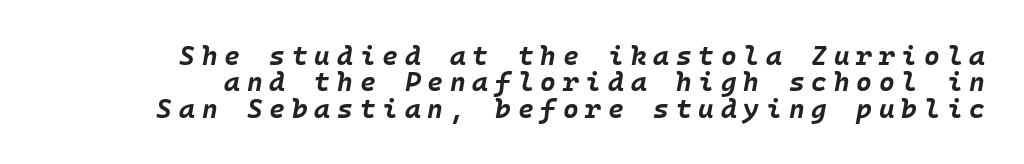
The space between consecutive lines is stingy. Compared with ordinary roman type, these characters are visibly tilted. This rendering widens character spacing well past its baseline value. The glyphs have the mass of a bold cut. The words here are not underlined.
